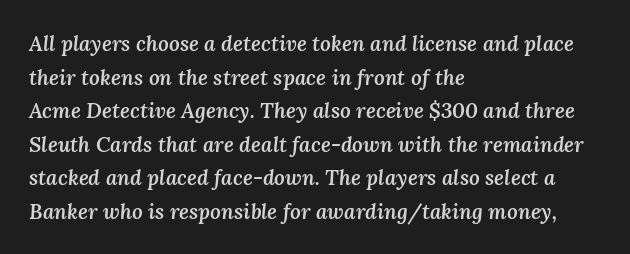
An italicized treatment has been applied to the whole sample. The block of text has a typical density, with ordinary space between rows. The letters sit at their default tracking, neither squeezed nor spread. The text block is weighted toward the left margin, trailing off unevenly rightward. The passage shown is semibold, sitting just below true bold.
